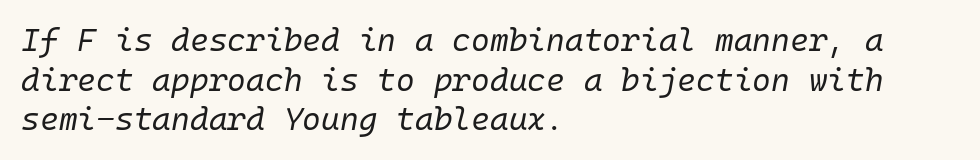
{"italic": "yes", "lean": "right", "slant_degrees": 10, "bold": "no", "weight": "regular", "width": "normal", "stroke_contrast": "low", "x_height": "medium", "underline": "no", "align": "left", "line_spacing_ratio": 1.24, "letter_spacing": "normal", "letter_spacing_em": 0.0, "glyph_px": 32}
